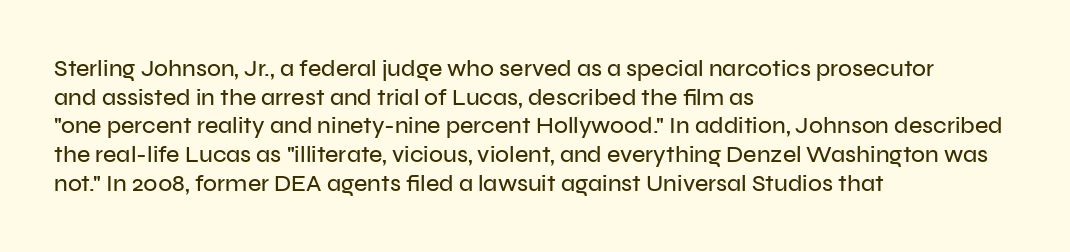
Quick note: not italic, upright. The letters sit at their default tracking, neither squeezed nor spread. The space between consecutive lines is moderate. This sample is left-justified, so line endings fall wherever the words run out. The string is rendered with underlining switched off.
